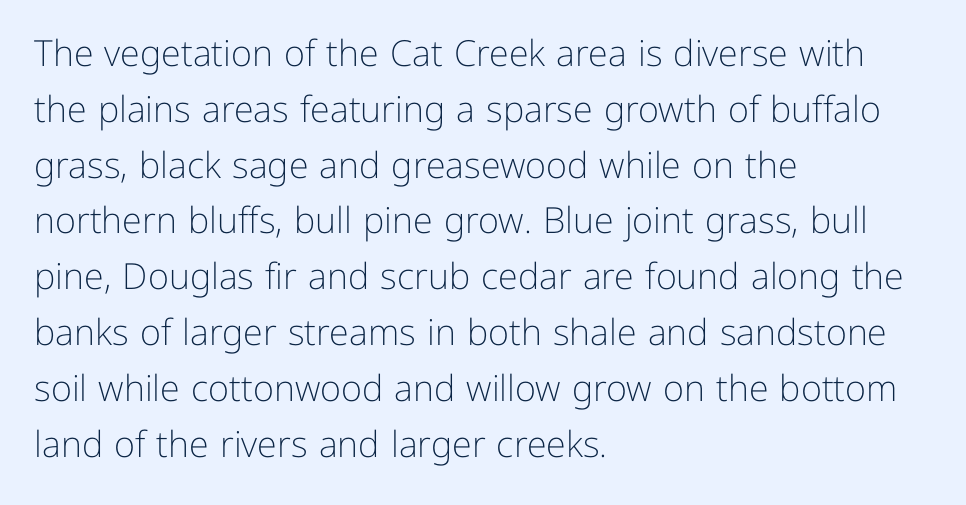
The image shows 36 px light sans-serif type, upright; set left-aligned, normal line spacing (1.55x), normal letter spacing, not underlined; low stroke contrast and a medium x-height.
